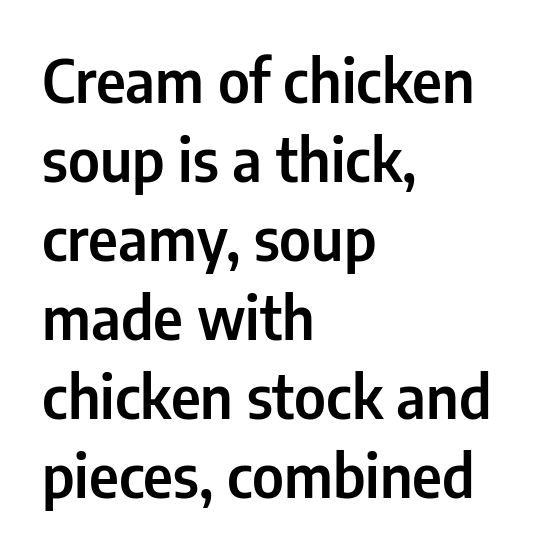
The image shows 59 px condensed sans-serif type, upright; set left-aligned, normal line spacing (1.34x), normal letter spacing, not underlined; low stroke contrast and a medium x-height.
